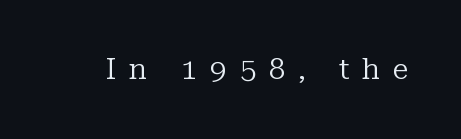
The image shows 29 px regular-weight serif type, upright; set unusually wide letter spacing (+0.45 em), not underlined; low stroke contrast and a medium x-height.
